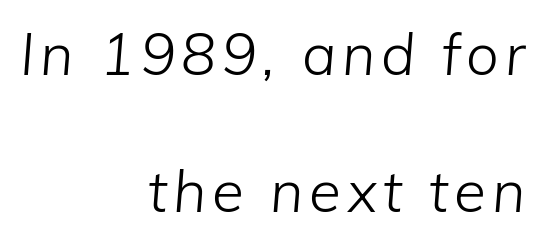
The image shows 58 px light type, italic (leaning right); set right-aligned, loose line spacing (2.37x), not underlined; low stroke contrast and a medium x-height.
